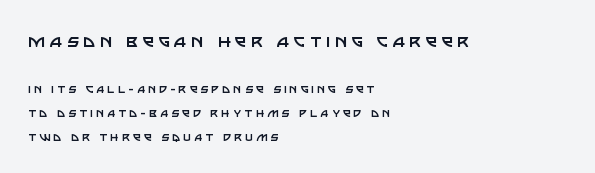
Q: Is the text bold? A: No.
Q: Is the text italic (slanted)? A: No, it is upright.
Q: Is the text underlined? A: No.
Q: How is the paragraph aligned? A: Left-aligned.
Q: Is the spacing between letters normal or unusually wide? A: Unusually wide.
Q: Is the spacing between lines tight, normal or loose? A: Normal.
Q: Which block of text is set in a larger size, the first (top) or the second (bottom)? A: The first (top) one.
